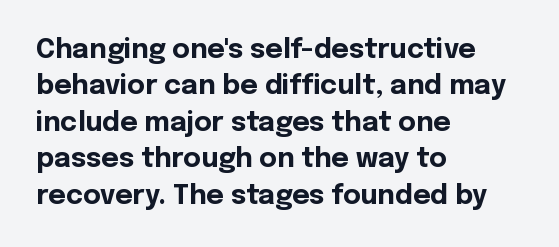
The image shows 27 px bold type, upright; set left-aligned, normal line spacing (1.35x), normal letter spacing, not underlined.
